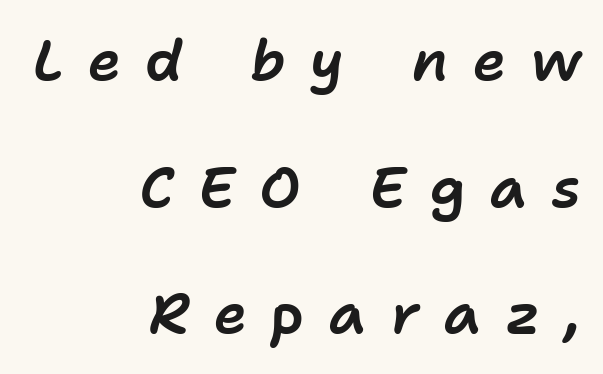
{"italic": "yes", "lean": "right", "slant_degrees": 11, "width": "normal", "stroke_contrast": "low", "x_height": "medium", "monospaced": "no", "underline": "no", "align": "right", "line_spacing": "loose", "line_spacing_ratio": 2.26, "letter_spacing": "wide", "letter_spacing_em": 0.44, "glyph_px": 56}
